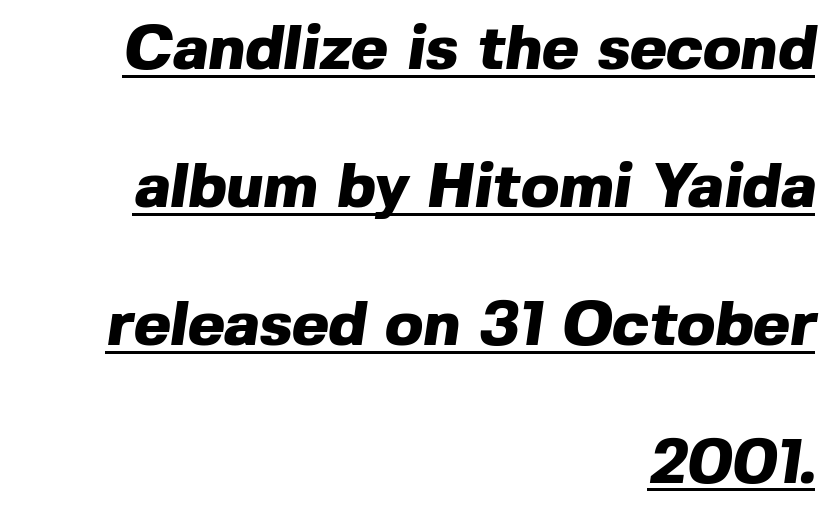
Widely set lines give the paragraph a tall, airy silhouette. A sans-serif font was chosen for this passage. The rendering keeps characters at their native spacing. The string is rendered with underlining switched on.
